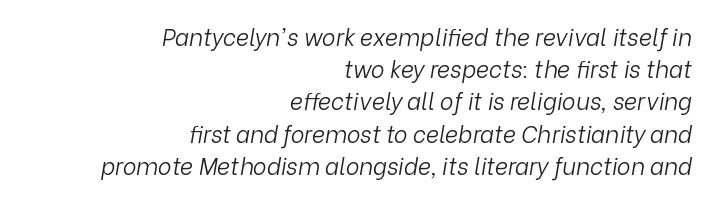
Tracking here is standard; glyphs follow each other at the usual distance. The area under the type is left untouched. Visually the block forms a straight wall on the right and a jagged coastline on the left. The font sits on the lighter half of the weight spectrum, regular included. Leading matches the norm, producing a regular column. When letters slant like this, we call the style italic.
